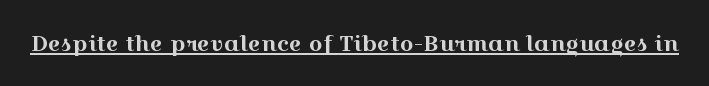
Q: Is the text italic (slanted)? A: No, it is upright.
Q: Is the text underlined? A: Yes.
Q: Is the spacing between letters normal or unusually wide? A: Normal.
